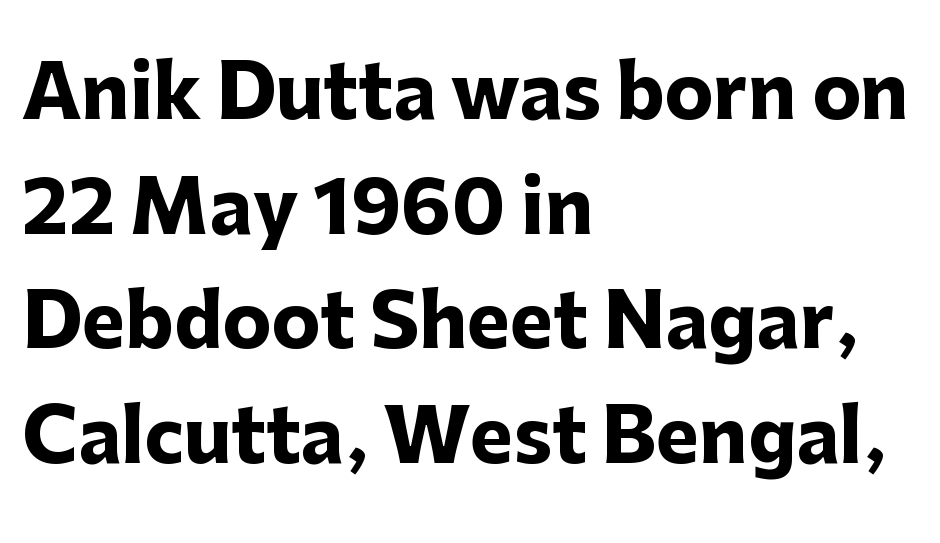
The image shows 73 px heavy sans-serif type, upright; set left-aligned, normal line spacing (1.57x), normal letter spacing, not underlined; low stroke contrast and a medium x-height.
